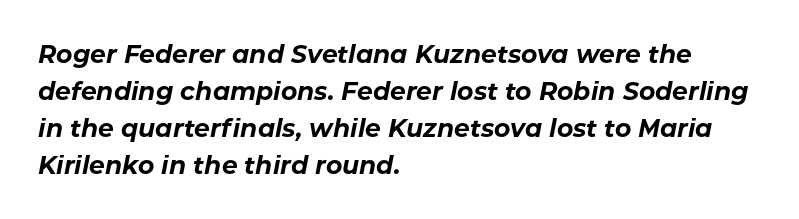
Heft: maximum for text — a bold. The compositor pushed each line to the left boundary. Just letters on the line, the space beneath them empty. The face used here is rendered with its standard letterfit. The passage shown leans; its letterforms are oblique. Each new line begins a customary step beneath the previous one.
